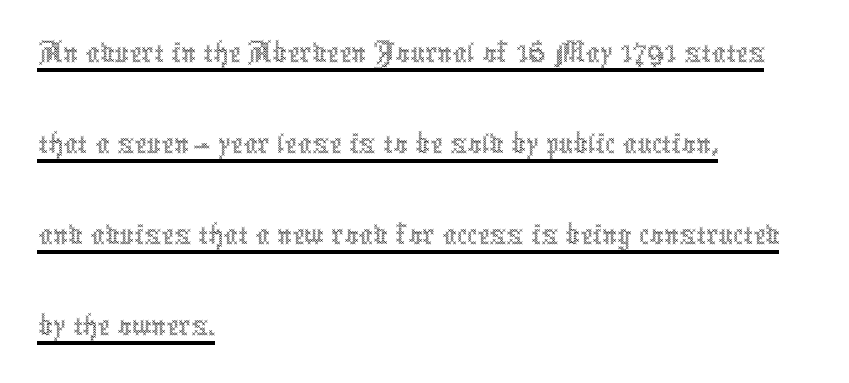
The image shows 69 px thin, condensed type, upright; set left-aligned, normal line spacing (1.32x), normal letter spacing, underlined; a medium x-height.
